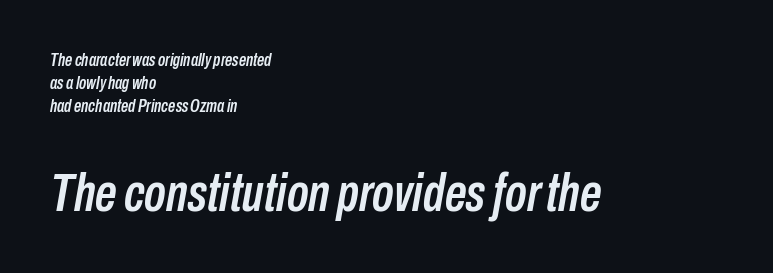
{"italic": "yes", "lean": "right", "slant_degrees": 10, "width": "condensed", "stroke_contrast": "low", "x_height": "medium", "monospaced": "no", "underline": "no", "align": "left", "line_spacing": "normal", "line_spacing_ratio": 1.29, "letter_spacing": "normal", "letter_spacing_em": 0.0, "larger_block": "second", "size_ratio": 3.0, "glyph_px": 54}
